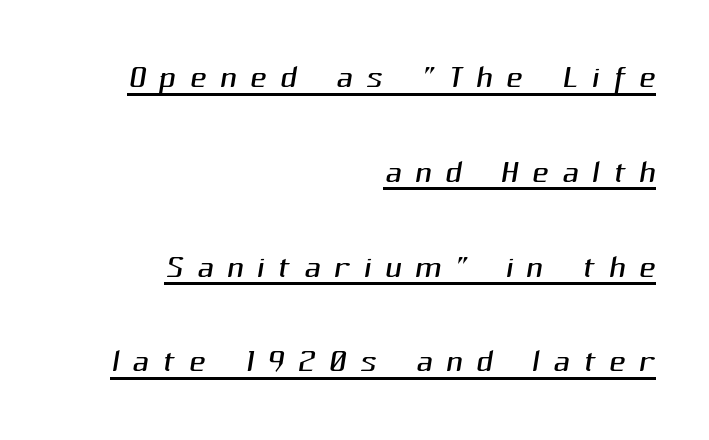
Q: Is the text bold? A: No.
Q: Is the typeface a serif or a sans-serif typeface? A: Sans-serif.
Q: Is the text underlined? A: Yes.
Q: How is the paragraph aligned? A: Right-aligned.
Q: Is the spacing between letters normal or unusually wide? A: Unusually wide.
Q: Is the spacing between lines tight, normal or loose? A: Loose.
Q: Width (condensed, normal, or wide)? A: Normal.
Q: Stroke contrast? A: Medium.
Q: x-height? A: Medium.
Q: Monospaced? A: No.
